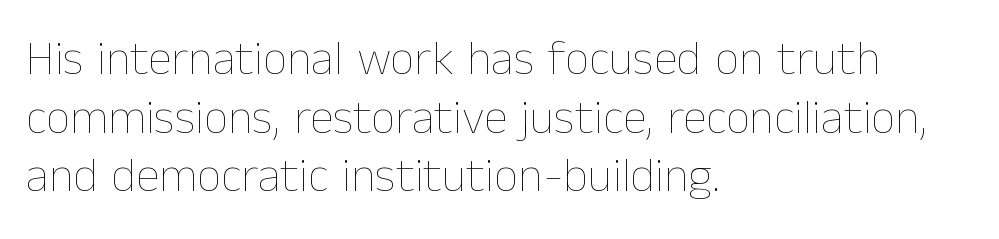
The image shows 48 px thin type, upright; set left-aligned, line spacing 1.22x, normal letter spacing, not underlined; low stroke contrast and a medium x-height.
